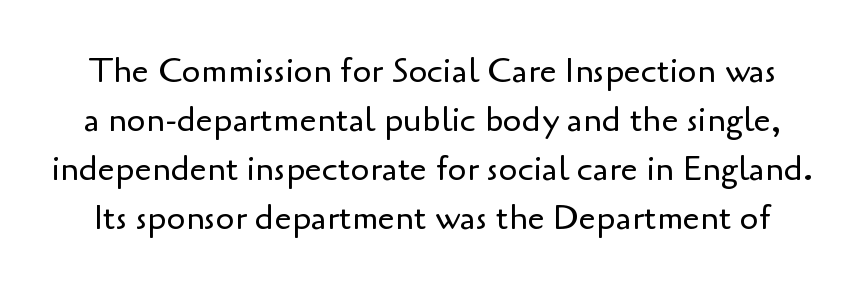
The image shows 34 px regular-weight sans-serif type, upright; set normal line spacing (1.44x), normal letter spacing, not underlined; low stroke contrast and a small x-height.
